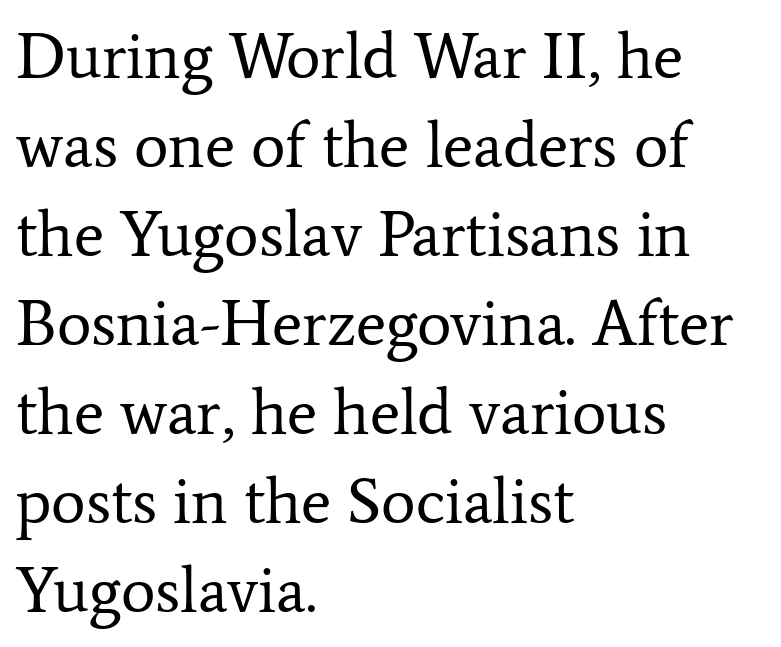
{"serif": "yes", "italic": "no", "bold": "no", "weight": "regular", "width": "normal", "stroke_contrast": "low", "x_height": "medium", "monospaced": "no", "underline": "no", "align": "left", "line_spacing": "normal", "line_spacing_ratio": 1.37, "letter_spacing": "normal", "letter_spacing_em": 0.0, "glyph_px": 65}
